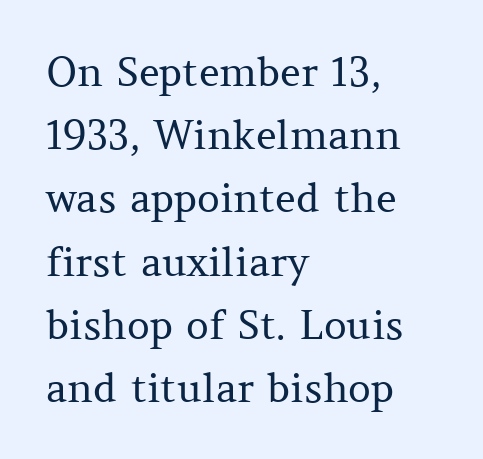
I'd call this a serif setting — the letters wear small feet. Every character sits straight up, as roman type does. Weight: regular or lighter. You could not count columns in this text — the font is proportionally spaced. The space beneath each line is pristine and unruled.
